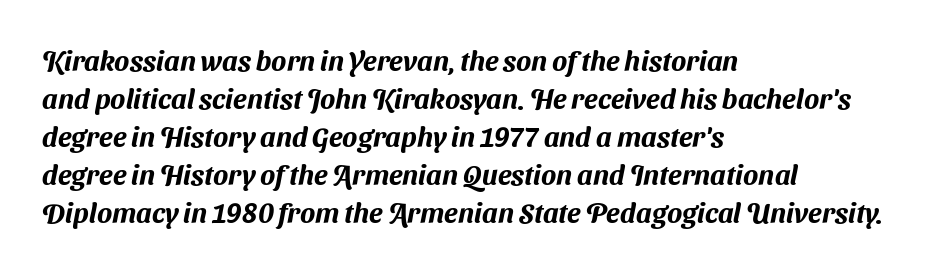
The image shows 28 px sans-serif type; set left-aligned, normal line spacing (1.36x), normal letter spacing, not underlined; medium stroke contrast and a medium x-height.
